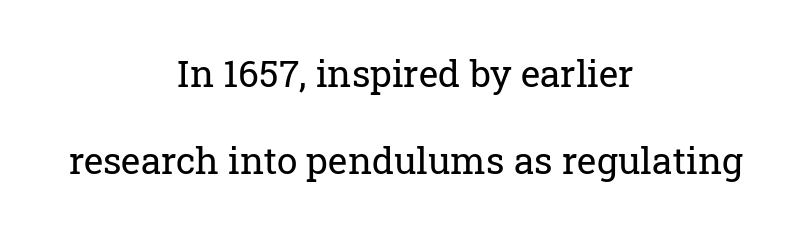
The image shows 37 px regular-weight serif type, upright; set centered, loose line spacing (2.34x), normal letter spacing, not underlined; low stroke contrast and a medium x-height.
